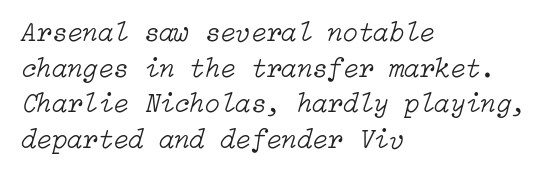
{"italic": "yes", "lean": "right", "slant_degrees": 15, "bold": "no", "weight": "light", "width": "normal", "stroke_contrast": "low", "x_height": "medium", "underline": "no", "align": "left", "line_spacing": "normal", "line_spacing_ratio": 1.27, "letter_spacing": "normal", "letter_spacing_em": 0.0, "glyph_px": 28}
